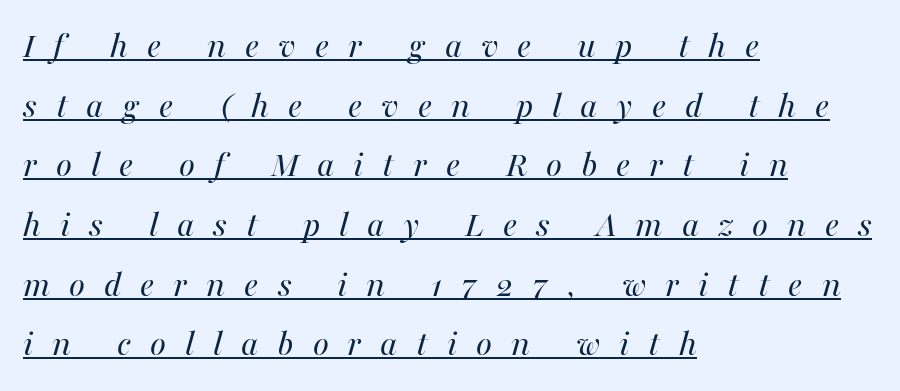
Q: Is the text bold? A: No.
Q: Is the text italic (slanted)? A: Yes, it leans right by about 16 degrees.
Q: Is the text underlined? A: Yes.
Q: How is the paragraph aligned? A: Left-aligned.
Q: Is the spacing between letters normal or unusually wide? A: Unusually wide.
Q: Is the spacing between lines tight, normal or loose? A: Normal.
Q: Width (condensed, normal, or wide)? A: Normal.
Q: Stroke contrast? A: Medium.
Q: x-height? A: Medium.
Q: Monospaced? A: No.
